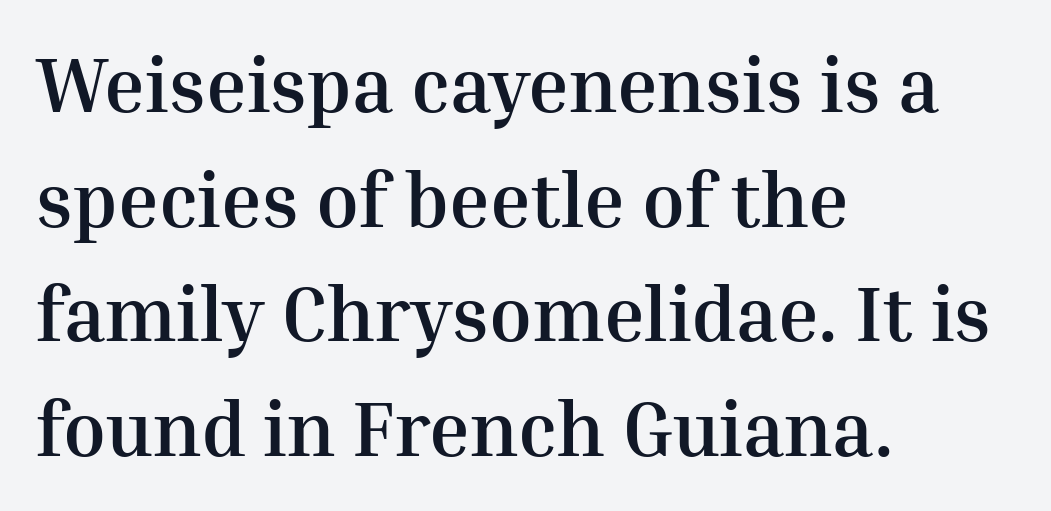
A typesetter would call this proportional, since set widths differ per character. Caption: multi-line text, flush left, ragged right. The letters carry serifs — small finishing strokes at the ends of their stems. There is no visible air inserted between adjacent glyphs.
